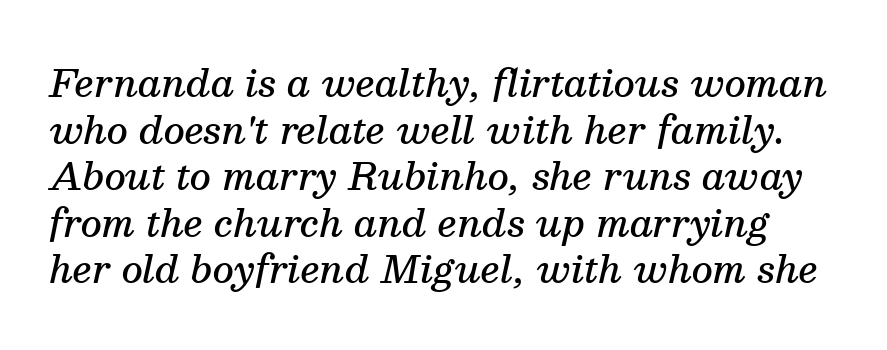
{"serif": "yes", "italic": "yes", "lean": "right", "slant_degrees": 13, "bold": "semi", "weight": "semibold", "width": "normal", "stroke_contrast": "medium", "x_height": "medium", "monospaced": "no", "underline": "no", "line_spacing": "normal", "line_spacing_ratio": 1.26, "letter_spacing": "normal", "letter_spacing_em": 0.0, "glyph_px": 37}
